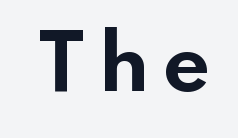
Unmarked baselines from the first word to the last. The letters advance in unequal steps, a hallmark of proportional type. The passage shown is emphatically bold. Posture: upright roman. A sans-serif font was chosen for this passage.
